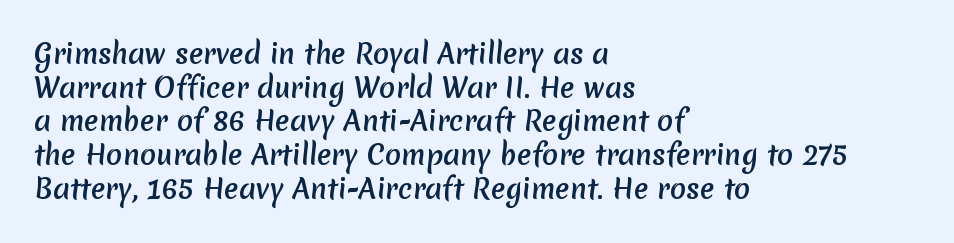
The strokes are fattened all the way to bold. The glyphs are unaccompanied by any horizontal stroke below them. Teacher's note: observe the even left margin — that is flush-left alignment. Does extra space separate the letters? No, they use regular spacing. Honestly, the row spacing looks completely unremarkable.
